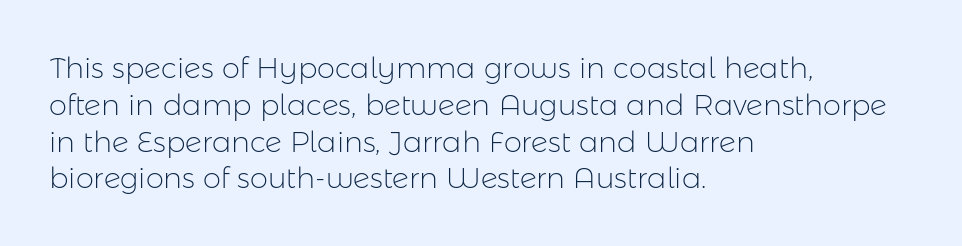
{"serif": "no", "italic": "no", "bold": "no", "weight": "light", "width": "normal", "stroke_contrast": "low", "x_height": "medium", "monospaced": "no", "underline": "no", "align": "left", "line_spacing": "normal", "line_spacing_ratio": 1.27, "letter_spacing": "normal", "letter_spacing_em": 0.0, "glyph_px": 29}
